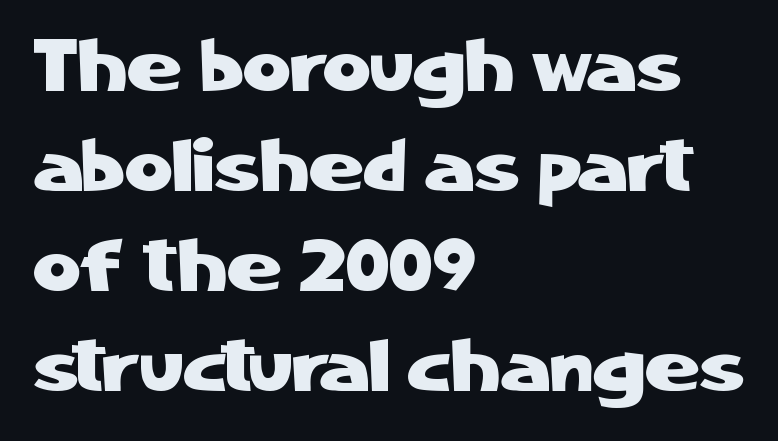
Q: Is the text italic (slanted)? A: No, it is upright.
Q: Is the typeface a serif or a sans-serif typeface? A: Sans-serif.
Q: Is the text underlined? A: No.
Q: How is the paragraph aligned? A: Left-aligned.
Q: Is the spacing between letters normal or unusually wide? A: Normal.
Q: Is the spacing between lines tight, normal or loose? A: Normal.
Q: Width (condensed, normal, or wide)? A: Normal.
Q: Stroke contrast? A: Low.
Q: x-height? A: Medium.
Q: Monospaced? A: No.
